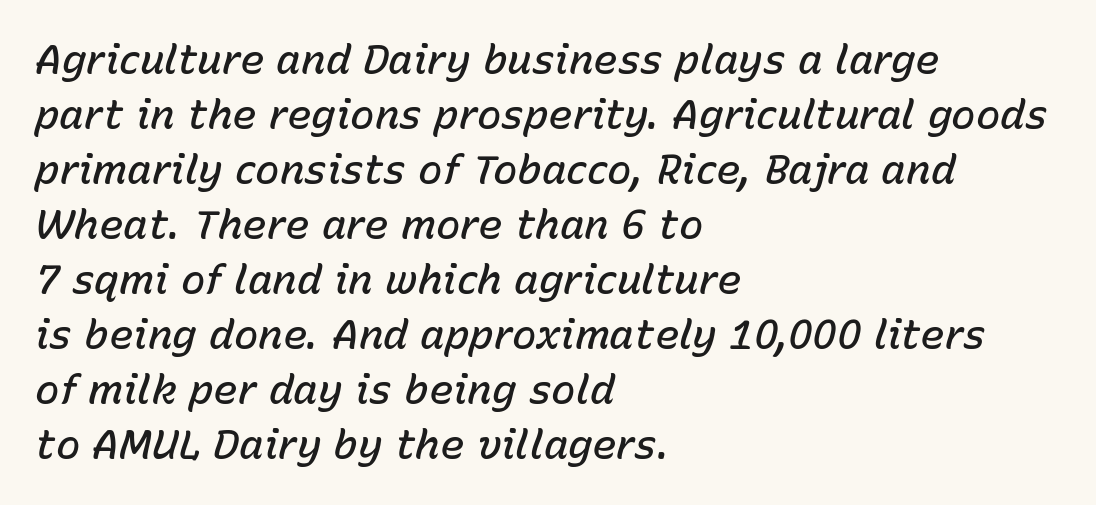
Q: Is the text bold? A: Semi-bold.
Q: Is the text italic (slanted)? A: Yes, it leans right by about 15 degrees.
Q: Is the text underlined? A: No.
Q: How is the paragraph aligned? A: Left-aligned.
Q: Is the spacing between letters normal or unusually wide? A: Normal.
Q: Is the spacing between lines tight, normal or loose? A: Normal.
Q: Width (condensed, normal, or wide)? A: Normal.
Q: Stroke contrast? A: Low.
Q: x-height? A: Medium.
Q: Monospaced? A: No.
